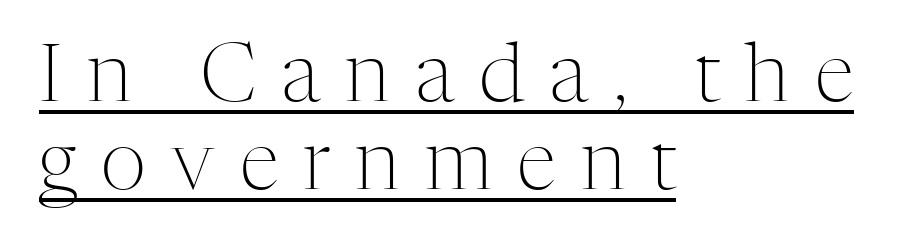
The image shows 80 px light serif type, upright; set left-aligned, tight line spacing (1.1x), unusually wide letter spacing (+0.31 em), underlined; medium stroke contrast and a medium x-height.
